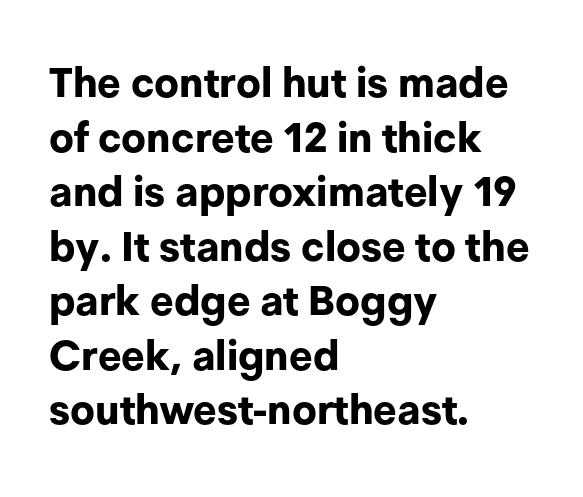
{"serif": "no", "italic": "no", "bold": "yes", "weight": "bold", "width": "normal", "stroke_contrast": "low", "x_height": "medium", "monospaced": "no", "underline": "no", "align": "left", "line_spacing": "normal", "line_spacing_ratio": 1.33, "letter_spacing": "normal", "letter_spacing_em": 0.0, "glyph_px": 41}
